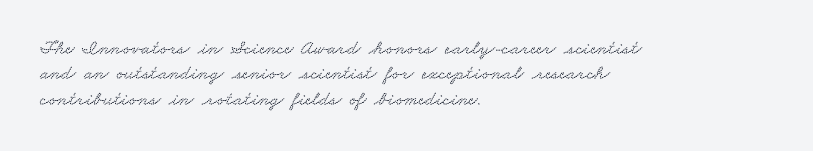
The gaps between neighbouring characters are ordinary and unremarkable. Interline gaps are of average width in this sample. One-word summary of the alignment: left. The gap between lines stays unmarked.
